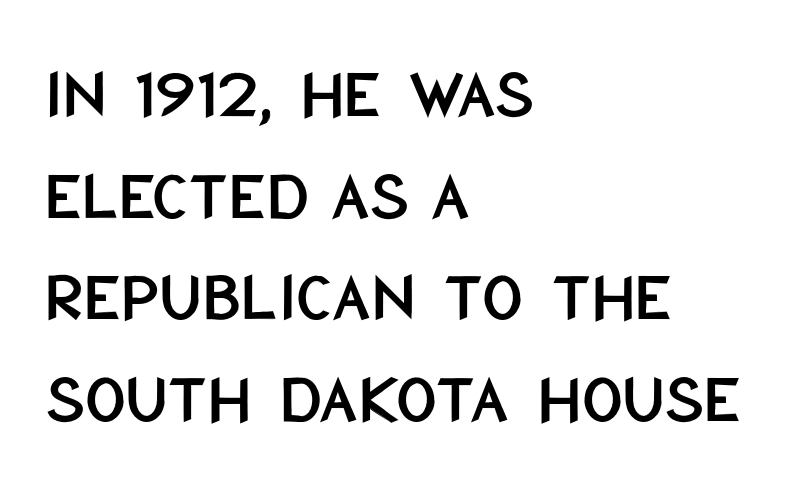
Q: Is the text italic (slanted)? A: No, it is upright.
Q: Is the typeface a serif or a sans-serif typeface? A: Sans-serif.
Q: Is the text underlined? A: No.
Q: How is the paragraph aligned? A: Left-aligned.
Q: Is the spacing between letters normal or unusually wide? A: Normal.
Q: Is the spacing between lines tight, normal or loose? A: Normal.
Q: Width (condensed, normal, or wide)? A: Condensed.
Q: Stroke contrast? A: Low.
Q: x-height? A: Large.
Q: Monospaced? A: No.
